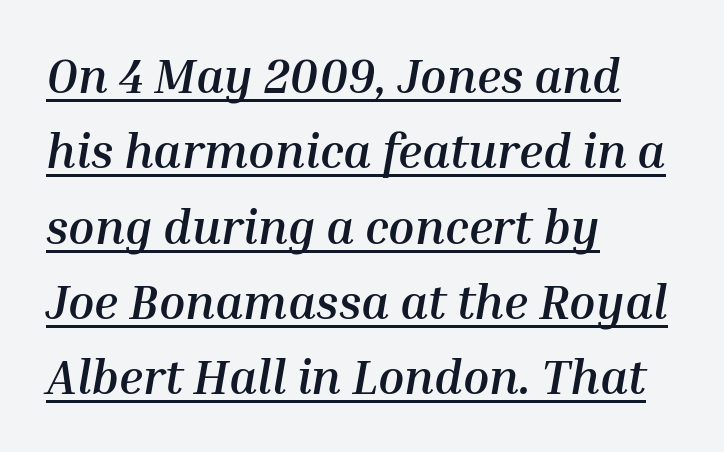
There is no visible air inserted between adjacent glyphs. Vertical spacing — default. Is this a fixed-width face? No — the glyphs have proportional, varying widths. The specimen includes a rule beneath the text block's lines. Summary of weight: heavy, a full bold. Does the lettering tilt? It does — this is italic.
